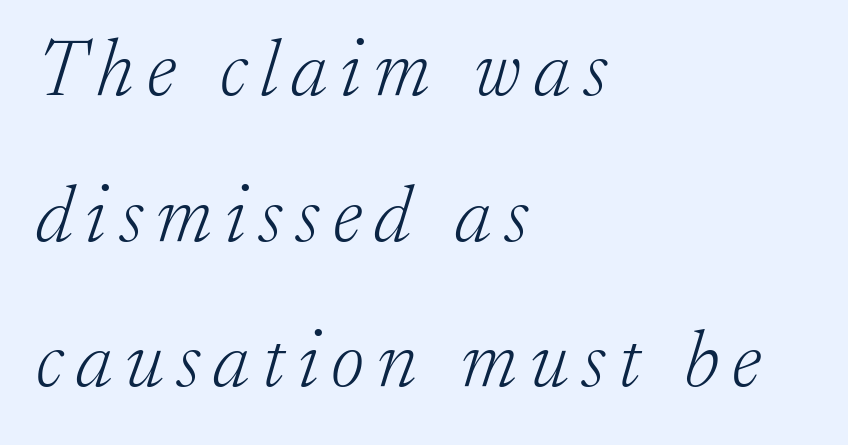
The passage shown leans; its letterforms are oblique. The rag falls on the right side of this text block. Words float on clear page, feet unadorned. Proportional: the letters do not fall into vertical columns.
